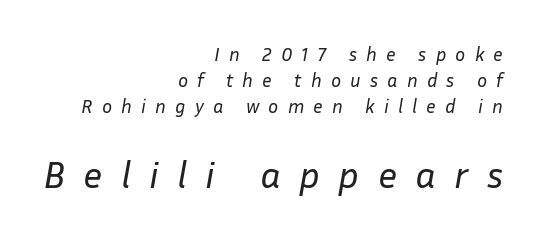
The image shows 38 px regular-weight type, italic (leaning right); set right-aligned, normal line spacing (1.36x), unusually wide letter spacing (+0.48 em), not underlined; the second (bottom) block is 2.0x larger; low stroke contrast and a medium x-height.
